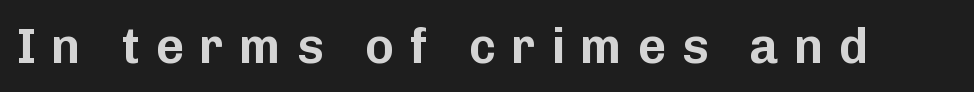
The image shows 49 px sans-serif type, upright; set unusually wide letter spacing (+0.31 em), not underlined; low stroke contrast and a medium x-height.
